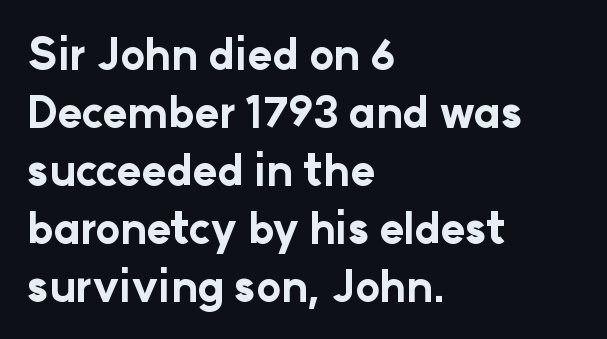
Q: Is the text bold? A: Yes.
Q: Is the text italic (slanted)? A: No, it is upright.
Q: Is the typeface a serif or a sans-serif typeface? A: Sans-serif.
Q: Is the text underlined? A: No.
Q: How is the paragraph aligned? A: Left-aligned.
Q: Is the spacing between letters normal or unusually wide? A: Normal.
Q: Is the spacing between lines tight, normal or loose? A: Normal.
Q: Width (condensed, normal, or wide)? A: Normal.
Q: Stroke contrast? A: Low.
Q: x-height? A: Medium.
Q: Monospaced? A: No.
